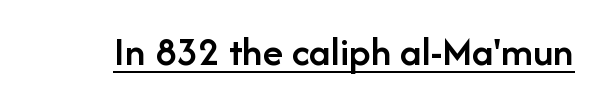
Q: Is the text bold? A: Semi-bold.
Q: Is the text italic (slanted)? A: No, it is upright.
Q: Is the typeface a serif or a sans-serif typeface? A: Sans-serif.
Q: Is the text underlined? A: Yes.
Q: Is the spacing between letters normal or unusually wide? A: Normal.
Q: Width (condensed, normal, or wide)? A: Normal.
Q: Stroke contrast? A: Low.
Q: x-height? A: Medium.
Q: Monospaced? A: No.
